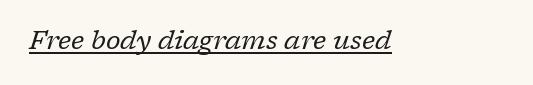
The image shows 26 px text type, italic (leaning right); set normal letter spacing, underlined.
